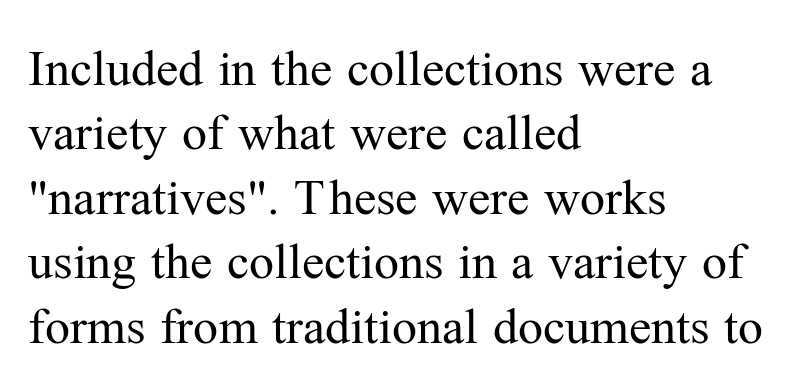
Q: Is the text bold? A: No.
Q: Is the text italic (slanted)? A: No, it is upright.
Q: Is the typeface a serif or a sans-serif typeface? A: Serif.
Q: Is the text underlined? A: No.
Q: How is the paragraph aligned? A: Left-aligned.
Q: Is the spacing between letters normal or unusually wide? A: Normal.
Q: Is the spacing between lines tight, normal or loose? A: Normal.
Q: Width (condensed, normal, or wide)? A: Normal.
Q: Stroke contrast? A: Medium.
Q: x-height? A: Medium.
Q: Monospaced? A: No.
